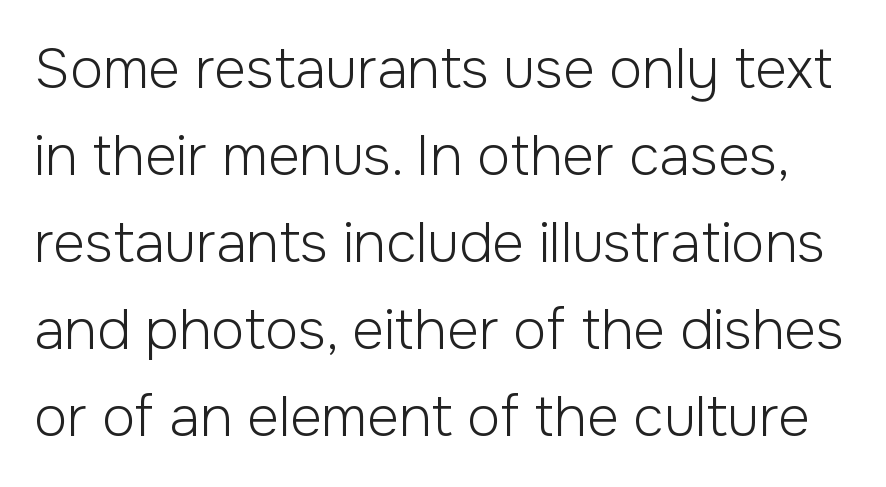
The image shows 55 px light sans-serif type, upright; set normal line spacing (1.58x), normal letter spacing, not underlined; low stroke contrast and a medium x-height.
